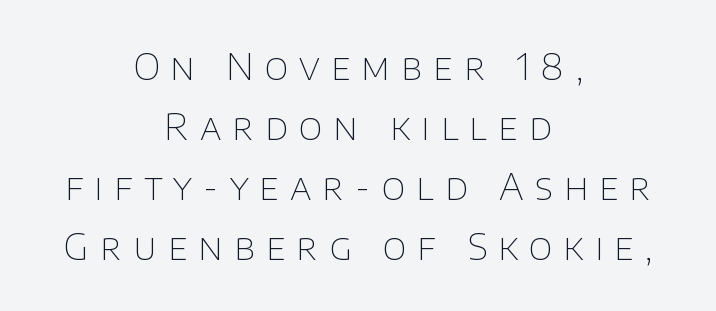
Q: Is the text bold? A: No.
Q: Is the text italic (slanted)? A: No, it is upright.
Q: Is the typeface a serif or a sans-serif typeface? A: Sans-serif.
Q: Is the text underlined? A: No.
Q: How is the paragraph aligned? A: Centered.
Q: Is the spacing between letters normal or unusually wide? A: Unusually wide.
Q: Is the spacing between lines tight, normal or loose? A: Normal.
Q: Width (condensed, normal, or wide)? A: Normal.
Q: Stroke contrast? A: Low.
Q: x-height? A: Large.
Q: Monospaced? A: No.
